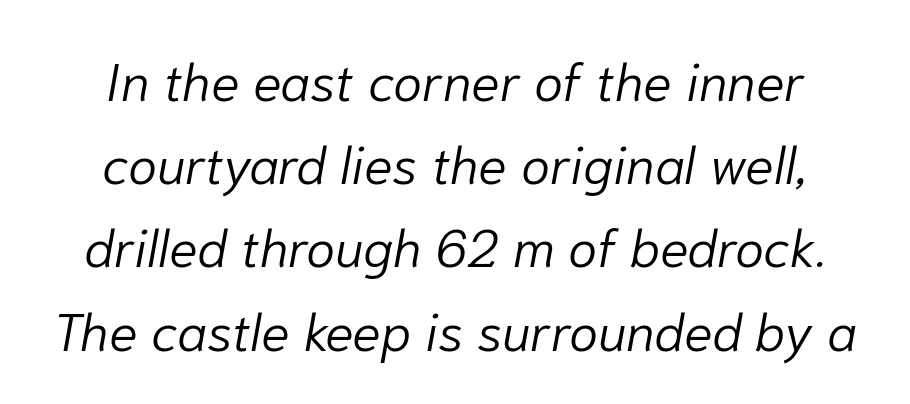
The image shows 53 px light type, italic (leaning right); set normal line spacing (1.57x), normal letter spacing, not underlined; low stroke contrast and a medium x-height.
